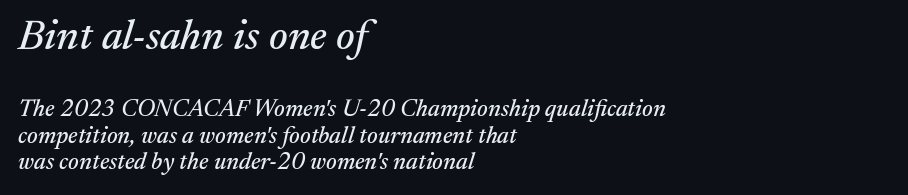
{"serif": "yes", "italic": "yes", "lean": "right", "slant_degrees": 17, "width": "normal", "stroke_contrast": "medium", "x_height": "medium", "monospaced": "no", "underline": "no", "align": "left", "line_spacing": "tight", "line_spacing_ratio": 1.11, "letter_spacing": "normal", "letter_spacing_em": 0.0, "larger_block": "first", "size_ratio": 1.75, "glyph_px": 42}
